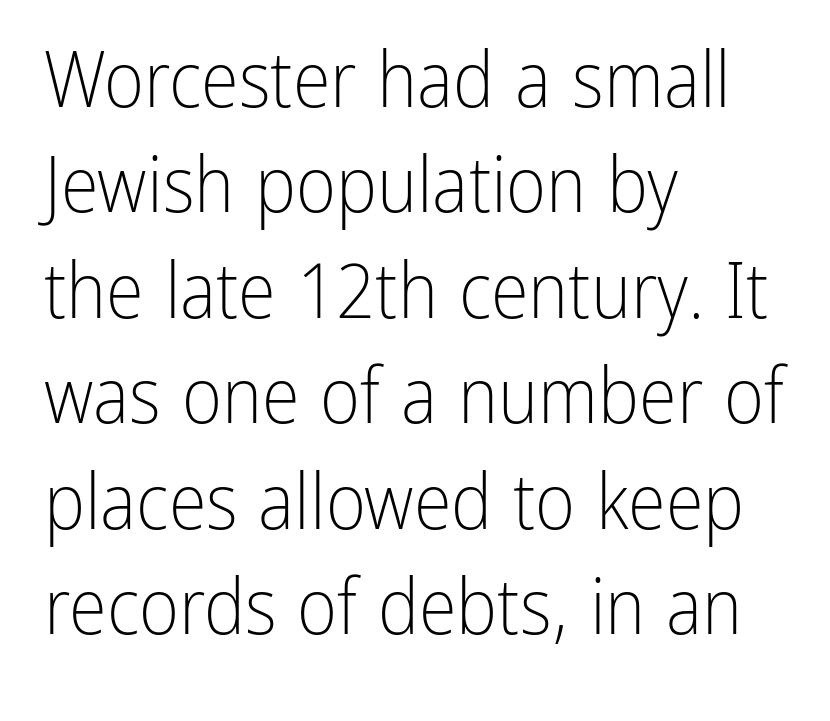
Q: Is the text bold? A: No.
Q: Is the text italic (slanted)? A: No, it is upright.
Q: Is the typeface a serif or a sans-serif typeface? A: Sans-serif.
Q: Is the text underlined? A: No.
Q: How is the paragraph aligned? A: Left-aligned.
Q: Is the spacing between letters normal or unusually wide? A: Normal.
Q: Is the spacing between lines tight, normal or loose? A: Normal.
Q: Width (condensed, normal, or wide)? A: Condensed.
Q: Stroke contrast? A: Low.
Q: x-height? A: Medium.
Q: Monospaced? A: No.
